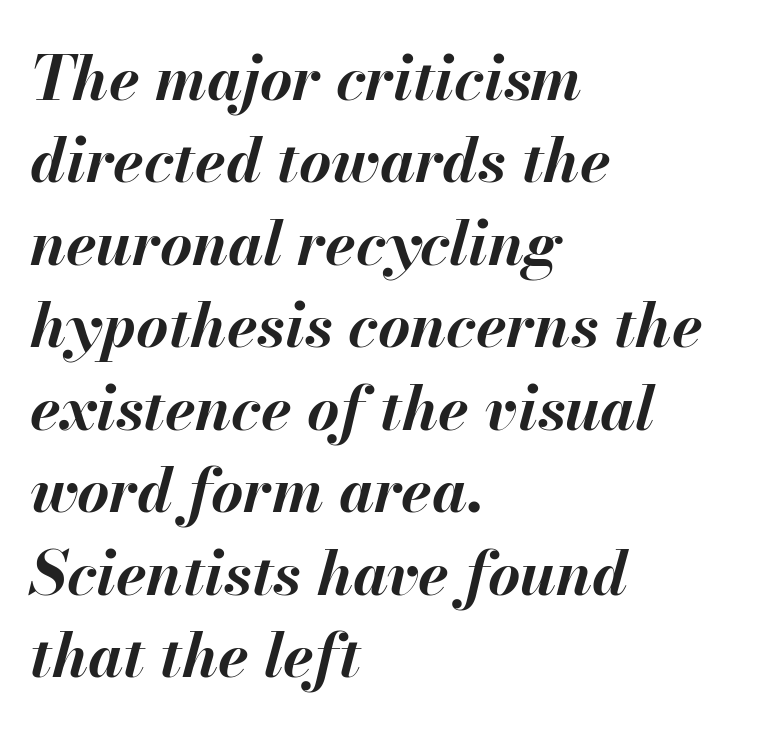
Between one letter and the next there's only the usual sliver of space. One glance says typical: line gaps are just what's usual. Notice how thick the strokes are: this is what a full bold looks like. Yep, that's italic — everything's leaning.
